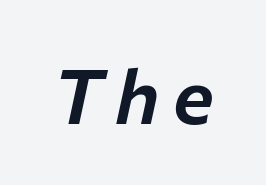
The rendering uses natural spacing where letterforms have individual widths. Any mark beneath the type? The region is blank. Compared with ordinary roman type, these characters are visibly tilted.
